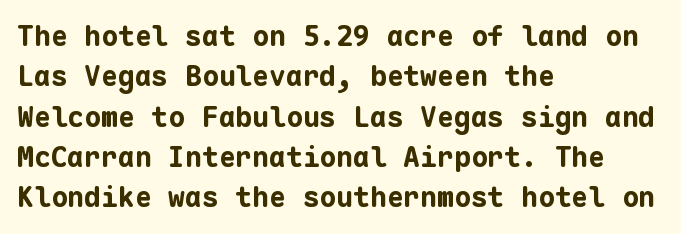
The image shows 28 px bold sans-serif type, upright, monospaced; set left-aligned, normal line spacing (1.44x), normal letter spacing, not underlined; low stroke contrast and a medium x-height.
